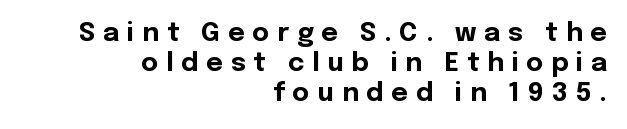
The image shows 26 px bold type, upright; set right-aligned, line spacing 1.16x, unusually wide letter spacing (+0.3 em), not underlined.
